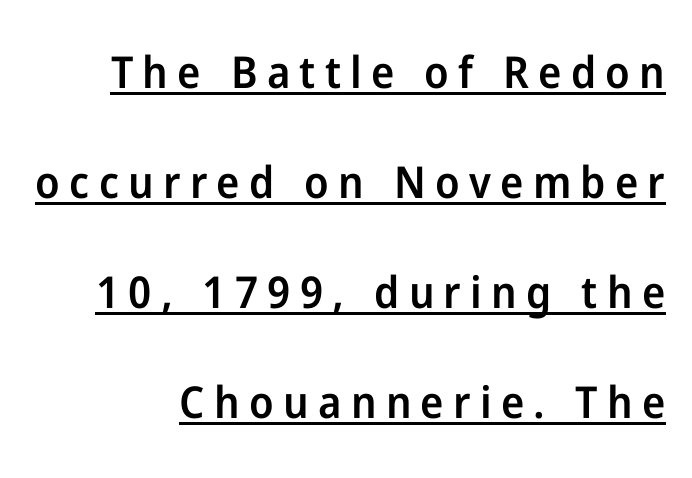
This rendering features underlined lettering. Characters remain perfectly vertical along every line. Varying glyph widths throughout — classic text-font behaviour. Horizontally, the lines are justified to the trailing edge only. In terms of leading, this rendering errs on the spacious side.
